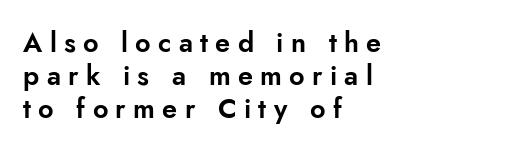
{"italic": "no", "underline": "no", "align": "left", "line_spacing_ratio": 1.23, "letter_spacing": "wide", "letter_spacing_em": 0.27, "glyph_px": 27}
